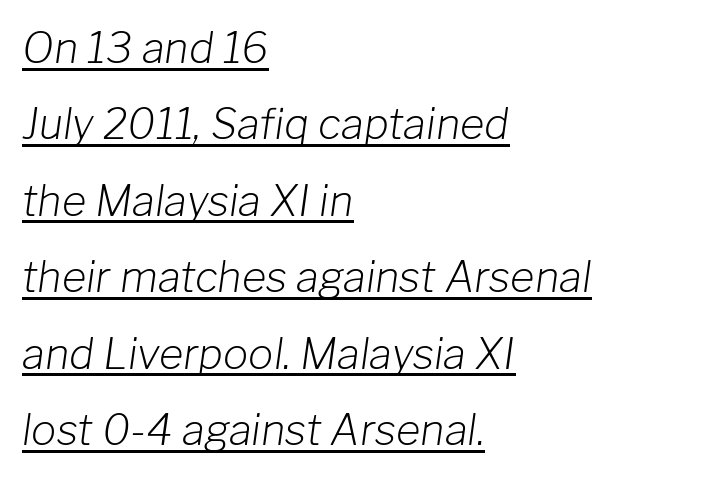
These lines keep a tight, regular rhythm from letter to letter. Underlining? Definitely there. Every character sits at an angle, as italics do. The passage is arranged the way most books set body copy — flush left. The font is comparable to plain body text, perhaps lighter. Each letter keeps its own natural width here, so spacing adapts to shape.
